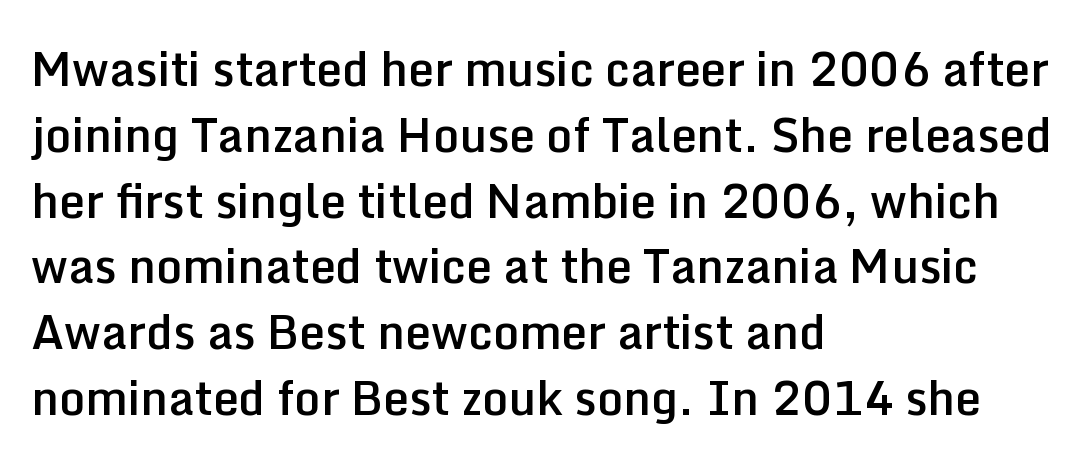
Q: Is the text bold? A: Semi-bold.
Q: Is the text italic (slanted)? A: No, it is upright.
Q: Is the typeface a serif or a sans-serif typeface? A: Sans-serif.
Q: Is the text underlined? A: No.
Q: How is the paragraph aligned? A: Left-aligned.
Q: Is the spacing between letters normal or unusually wide? A: Normal.
Q: Is the spacing between lines tight, normal or loose? A: Normal.
Q: Width (condensed, normal, or wide)? A: Normal.
Q: Stroke contrast? A: Low.
Q: x-height? A: Medium.
Q: Monospaced? A: No.
